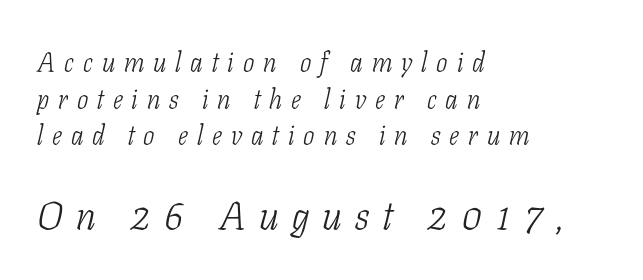
The image shows 40 px light, condensed serif type, italic (leaning right); set left-aligned, normal line spacing (1.36x), unusually wide letter spacing (+0.33 em), not underlined; the second (bottom) block is 1.48x larger; low stroke contrast and a medium x-height.
